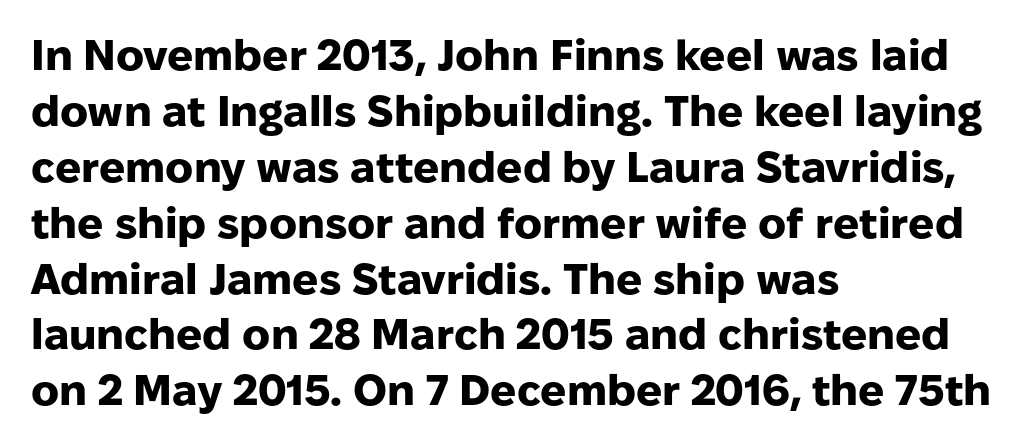
Casual observation: everything's shoved over to the left. This sample keeps an unexceptional amount of space between lines. Has an underline been added? It has not. The axis of the letterforms is exactly vertical. Is this a fixed-width face? No — the glyphs have proportional, varying widths.
